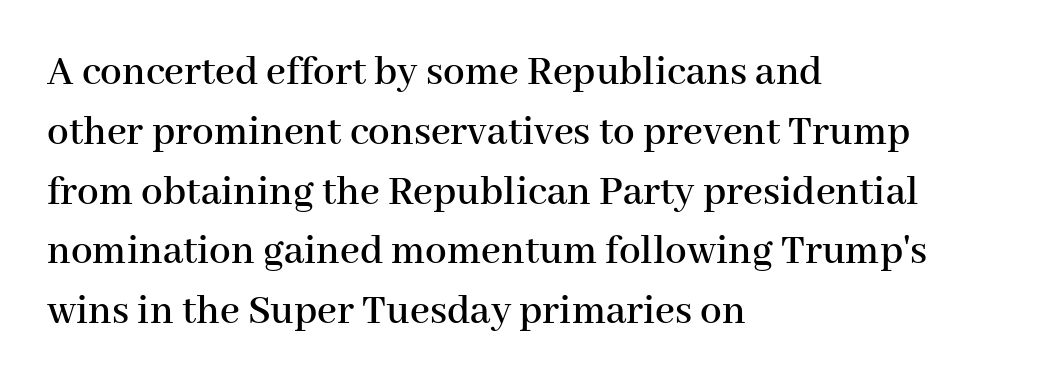
The image shows 43 px serif type, upright; set left-aligned, normal line spacing (1.39x), normal letter spacing, not underlined; high stroke contrast and a medium x-height.
